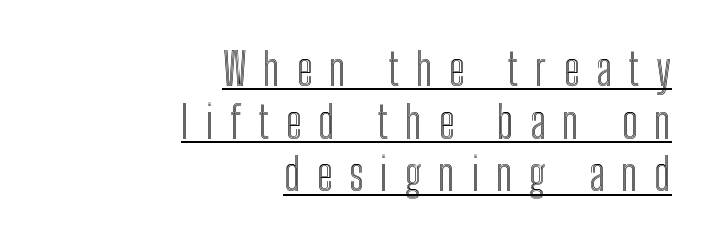
Observe the wide spacing: letters keep a clear distance from each other. No italicization has been applied; the sample stays upright. Horizontally, the lines are justified to the trailing edge only. Underline: present. The rendering uses natural spacing where letterforms have individual widths.
